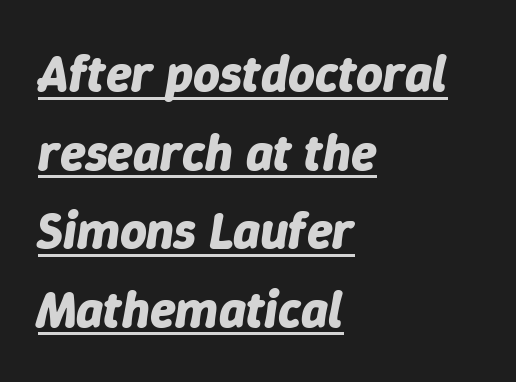
{"italic": "yes", "lean": "right", "slant_degrees": 9, "bold": "yes", "weight": "bold", "width": "normal", "stroke_contrast": "low", "x_height": "medium", "monospaced": "no", "underline": "yes", "align": "left", "line_spacing": "normal", "line_spacing_ratio": 1.51, "letter_spacing": "normal", "letter_spacing_em": 0.0, "glyph_px": 52}
